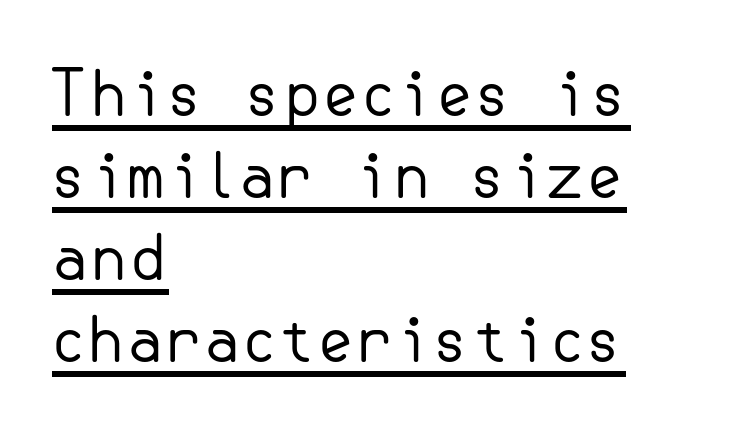
The image shows 62 px regular-weight sans-serif type, upright; set left-aligned, normal line spacing (1.32x), normal letter spacing, underlined; low stroke contrast and a small x-height.
